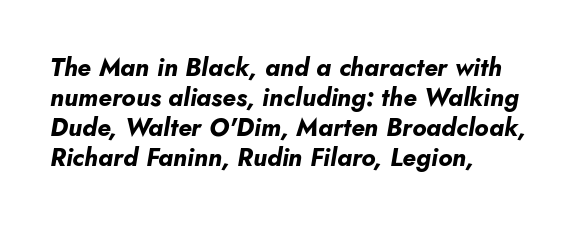
The glyphs are unaccompanied by any horizontal stroke below them. The rendering anchors every line to the left-hand side. Observe the lean: these are italic letterforms. Short note: letters normally spaced. Summary of weight: heavy, a full bold.
